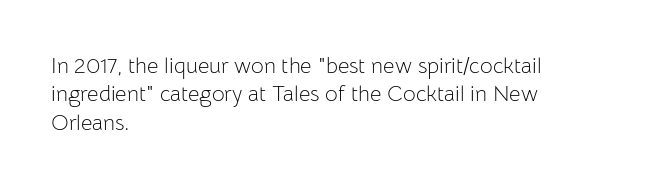
{"italic": "no", "bold": "no", "underline": "no", "align": "left", "line_spacing": "normal", "line_spacing_ratio": 1.29, "letter_spacing": "normal", "letter_spacing_em": 0.0, "glyph_px": 22}
